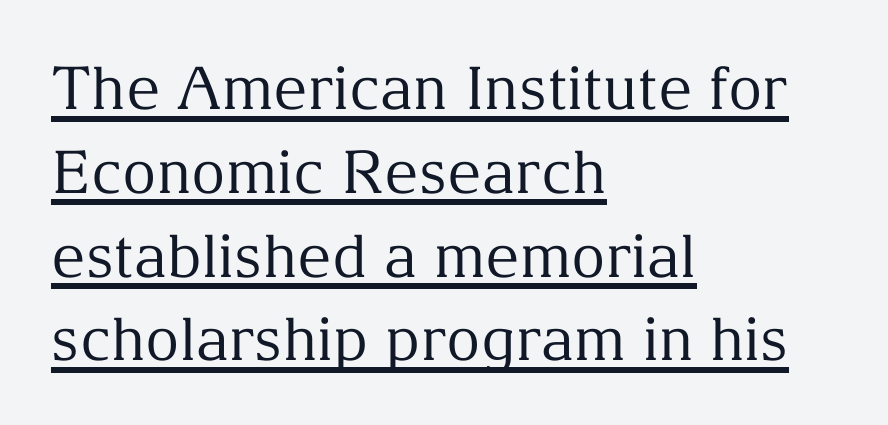
{"serif": "yes", "italic": "no", "bold": "no", "weight": "regular", "width": "normal", "stroke_contrast": "medium", "x_height": "medium", "monospaced": "no", "underline": "yes", "align": "left", "line_spacing": "normal", "line_spacing_ratio": 1.42, "letter_spacing": "normal", "letter_spacing_em": 0.0, "glyph_px": 59}
